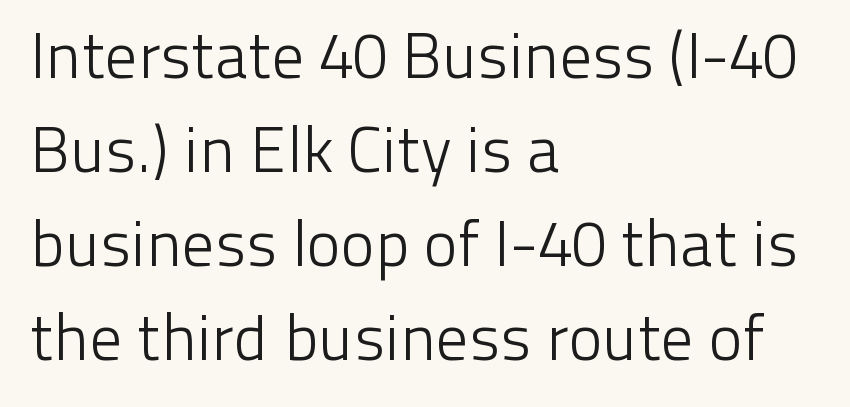
{"serif": "no", "italic": "no", "bold": "no", "weight": "light", "width": "normal", "stroke_contrast": "low", "x_height": "medium", "monospaced": "no", "underline": "no", "align": "left", "line_spacing": "normal", "line_spacing_ratio": 1.47, "letter_spacing": "normal", "letter_spacing_em": 0.0, "glyph_px": 64}
